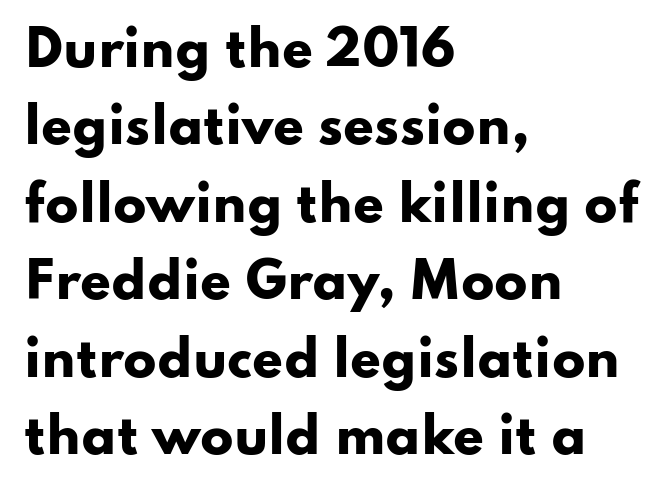
The image shows 49 px heavy, wide sans-serif type, upright; set left-aligned, normal line spacing (1.58x), normal letter spacing, not underlined; low stroke contrast and a small x-height.
